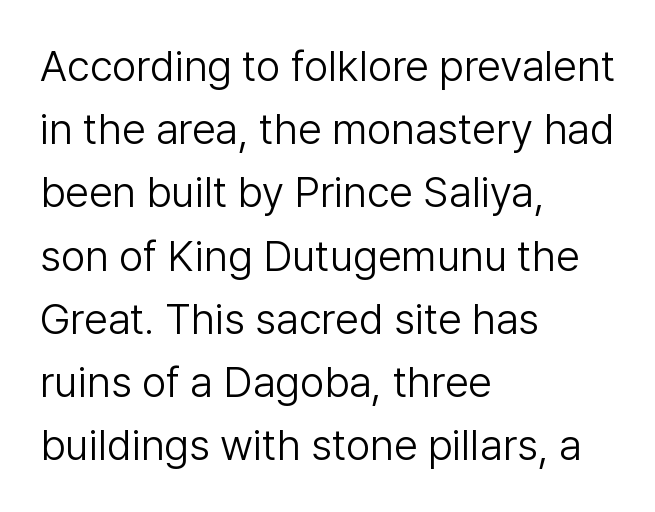
{"serif": "no", "italic": "no", "bold": "no", "weight": "light", "width": "normal", "stroke_contrast": "low", "x_height": "medium", "monospaced": "no", "underline": "no", "align": "left", "line_spacing": "normal", "line_spacing_ratio": 1.47, "letter_spacing": "normal", "letter_spacing_em": 0.0, "glyph_px": 43}
